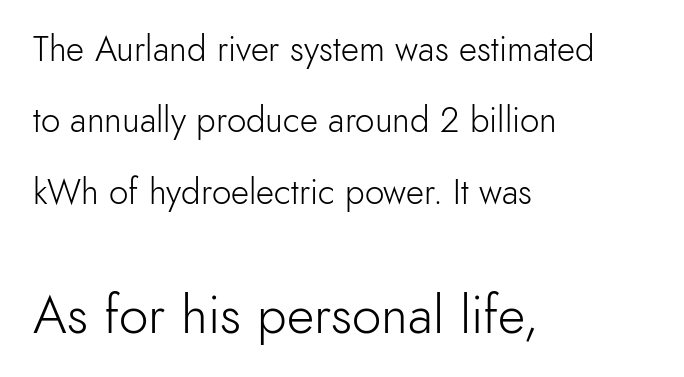
The image shows 53 px light sans-serif type, upright; set left-aligned, loose line spacing (2.04x), normal letter spacing, not underlined; the second (bottom) block is 1.51x larger; a small x-height.
